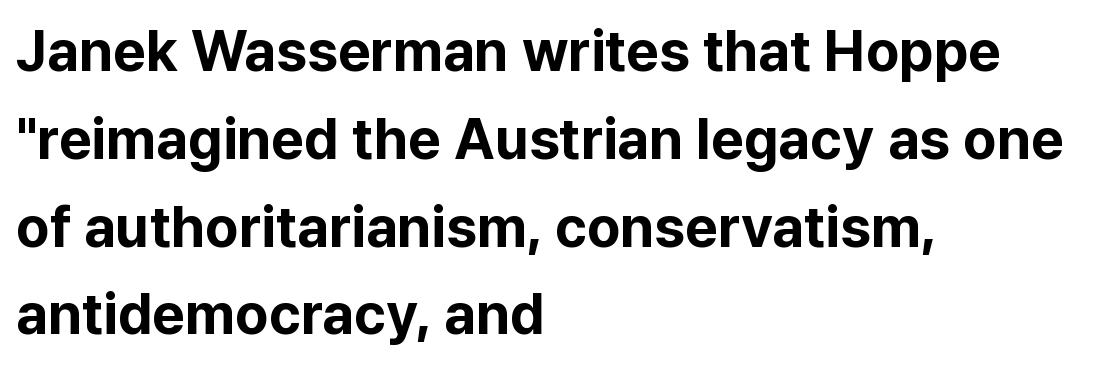
{"serif": "no", "italic": "no", "bold": "yes", "weight": "bold", "width": "normal", "stroke_contrast": "low", "x_height": "medium", "monospaced": "no", "underline": "no", "align": "left", "line_spacing": "normal", "line_spacing_ratio": 1.54, "letter_spacing": "normal", "letter_spacing_em": 0.0, "glyph_px": 57}
